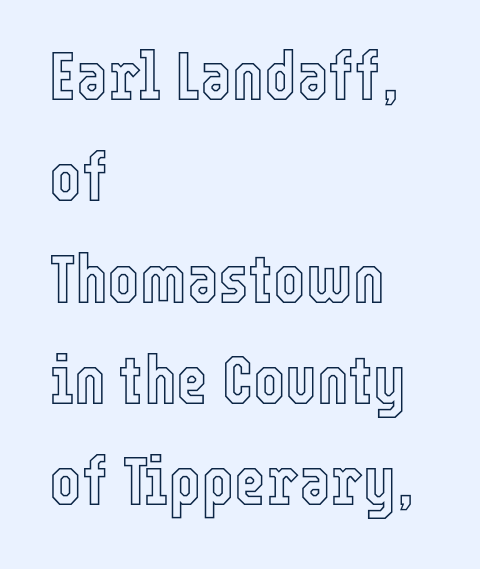
Spacing between characters is what you'd get straight out of the box. This sample uses an upright cut, with every glyph sitting square on the baseline. The passage shown stacks its lines at a standard gap. Looks like regular typesetting: each glyph gets only the width it needs.
